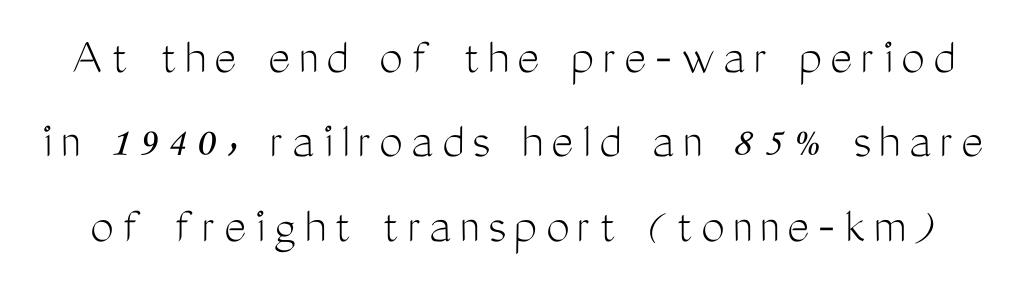
Q: Is the text bold? A: No.
Q: Is the text italic (slanted)? A: No, it is upright.
Q: Is the typeface a serif or a sans-serif typeface? A: Sans-serif.
Q: Is the text underlined? A: No.
Q: Is the spacing between lines tight, normal or loose? A: Normal.
Q: Width (condensed, normal, or wide)? A: Condensed.
Q: Stroke contrast? A: Medium.
Q: x-height? A: Medium.
Q: Monospaced? A: No.
